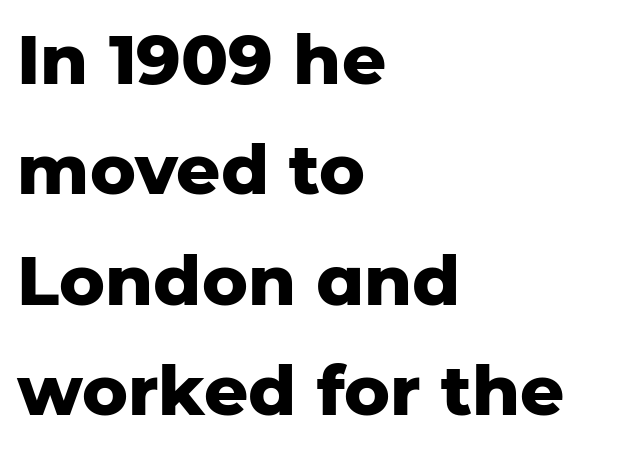
Q: Is the text bold? A: Yes.
Q: Is the text italic (slanted)? A: No, it is upright.
Q: Is the typeface a serif or a sans-serif typeface? A: Sans-serif.
Q: Is the text underlined? A: No.
Q: How is the paragraph aligned? A: Left-aligned.
Q: Is the spacing between letters normal or unusually wide? A: Normal.
Q: Is the spacing between lines tight, normal or loose? A: Normal.
Q: Width (condensed, normal, or wide)? A: Normal.
Q: Stroke contrast? A: Low.
Q: x-height? A: Medium.
Q: Monospaced? A: No.
